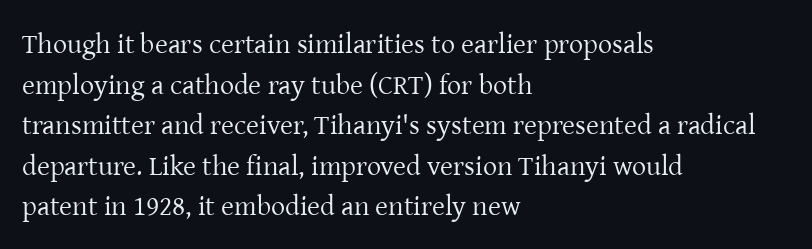
Typeset ragged right — the left edge is the straight one. Is there any slant? The stems are plumb. Do the characters align in a grid? No, the font is proportional. Is the letter spacing exaggerated? No — it looks like the ordinary default. The space between consecutive lines is moderate. Serif or sans? Serif — the stroke terminals have little feet.
